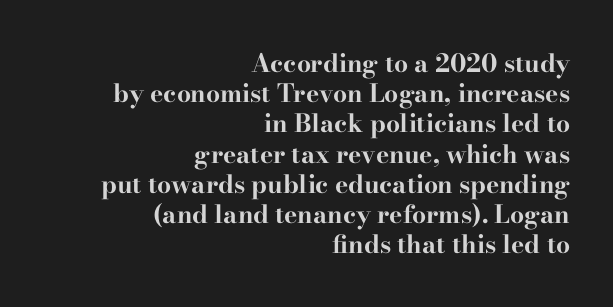
{"italic": "no", "bold": "yes", "underline": "no", "align": "right", "line_spacing_ratio": 1.21, "letter_spacing": "normal", "letter_spacing_em": 0.0, "glyph_px": 25}
